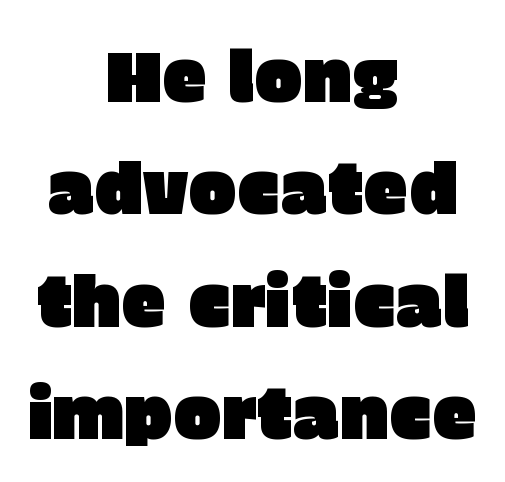
Q: Is the text italic (slanted)? A: No, it is upright.
Q: Is the typeface a serif or a sans-serif typeface? A: Sans-serif.
Q: Is the text underlined? A: No.
Q: How is the paragraph aligned? A: Centered.
Q: Is the spacing between letters normal or unusually wide? A: Normal.
Q: Is the spacing between lines tight, normal or loose? A: Normal.
Q: Width (condensed, normal, or wide)? A: Normal.
Q: Stroke contrast? A: Low.
Q: x-height? A: Large.
Q: Monospaced? A: No.
